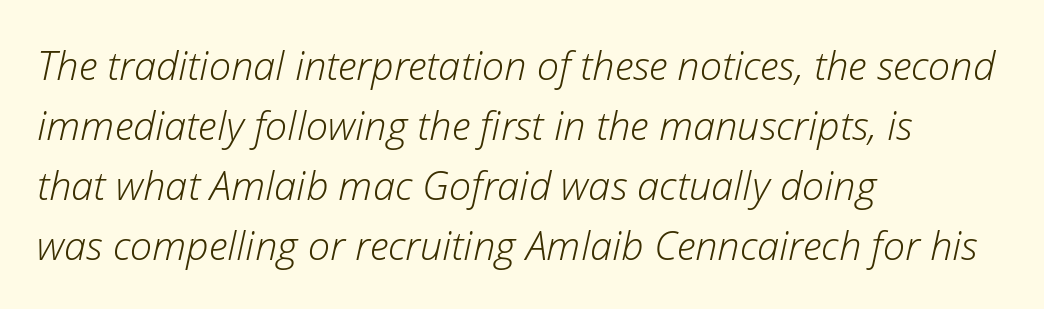
The passage shown has conventional tracking throughout. The lines sit at an ordinary, default distance from one another. The lines in this sample share a left origin and differ only in where they stop. Weight: not bold — regular or lighter. This rendering features lettering with no underline. Rendered with sloped, italic letterforms.
